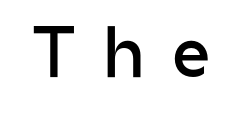
{"serif": "no", "italic": "no", "bold": "no", "weight": "regular", "width": "normal", "stroke_contrast": "low", "x_height": "medium", "monospaced": "no", "underline": "no", "letter_spacing": "wide", "letter_spacing_em": 0.39, "glyph_px": 73}
